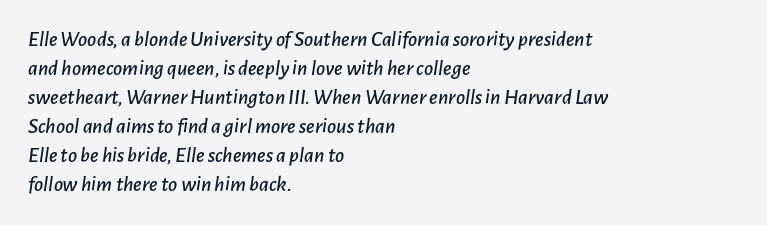
Q: Is the text italic (slanted)? A: Yes, it leans right by about 7 degrees.
Q: Is the text underlined? A: No.
Q: How is the paragraph aligned? A: Left-aligned.
Q: Is the spacing between letters normal or unusually wide? A: Normal.
Q: Is the spacing between lines tight, normal or loose? A: Normal.
